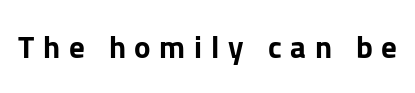
The image shows 31 px bold sans-serif type, upright; set unusually wide letter spacing (+0.28 em), not underlined; low stroke contrast and a medium x-height.
